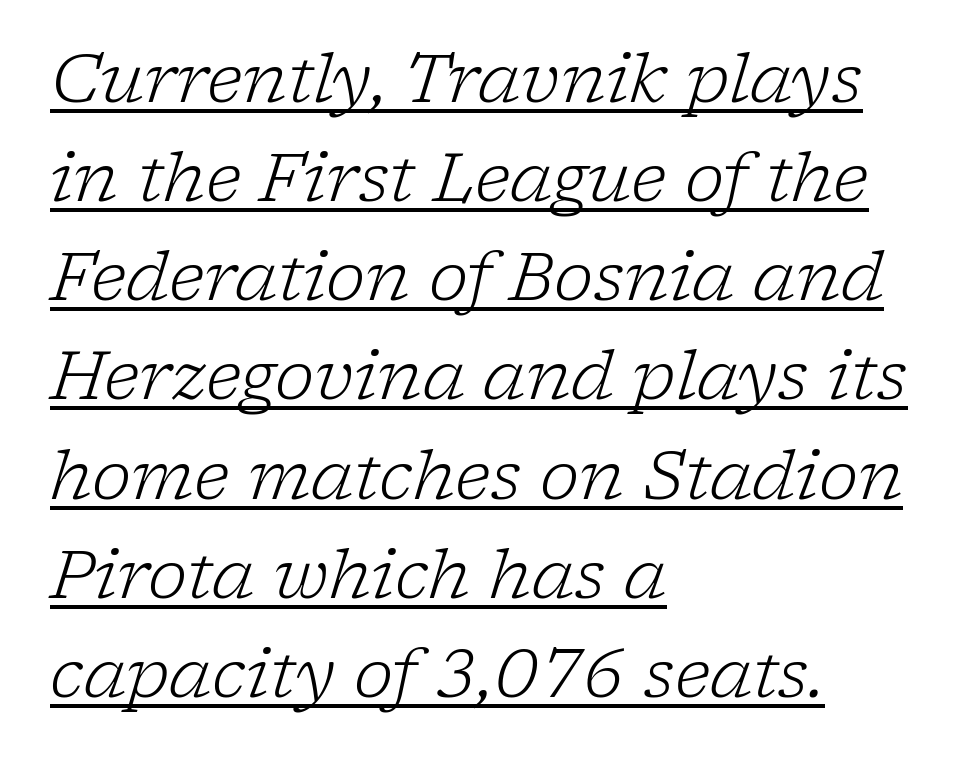
Q: Is the text bold? A: No.
Q: Is the text italic (slanted)? A: Yes, it leans right by about 17 degrees.
Q: Is the typeface a serif or a sans-serif typeface? A: Serif.
Q: Is the text underlined? A: Yes.
Q: How is the paragraph aligned? A: Left-aligned.
Q: Is the spacing between letters normal or unusually wide? A: Normal.
Q: Is the spacing between lines tight, normal or loose? A: Normal.
Q: Width (condensed, normal, or wide)? A: Normal.
Q: Stroke contrast? A: Low.
Q: x-height? A: Medium.
Q: Monospaced? A: No.
